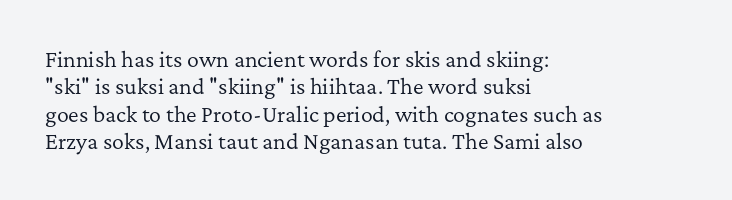
{"italic": "no", "bold": "no", "underline": "no", "align": "left", "line_spacing": "normal", "line_spacing_ratio": 1.37, "letter_spacing": "normal", "letter_spacing_em": 0.0, "glyph_px": 20}
